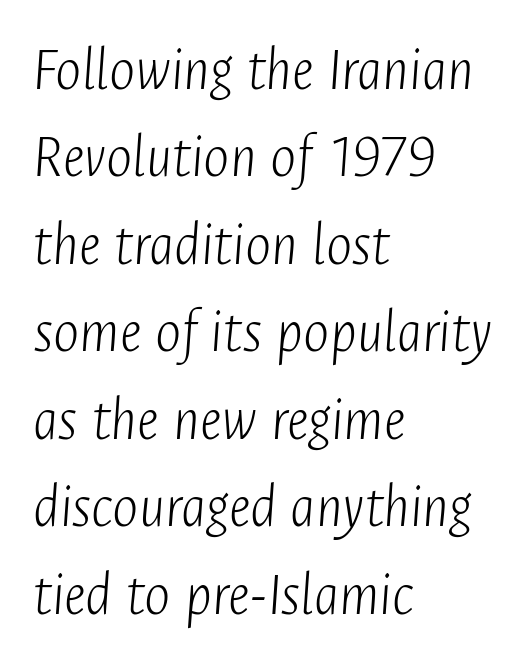
Q: Is the text bold? A: No.
Q: Is the text italic (slanted)? A: Yes, it leans right by about 4 degrees.
Q: Is the text underlined? A: No.
Q: How is the paragraph aligned? A: Left-aligned.
Q: Is the spacing between letters normal or unusually wide? A: Normal.
Q: Is the spacing between lines tight, normal or loose? A: Normal.
Q: Width (condensed, normal, or wide)? A: Condensed.
Q: Stroke contrast? A: Low.
Q: x-height? A: Medium.
Q: Monospaced? A: No.
